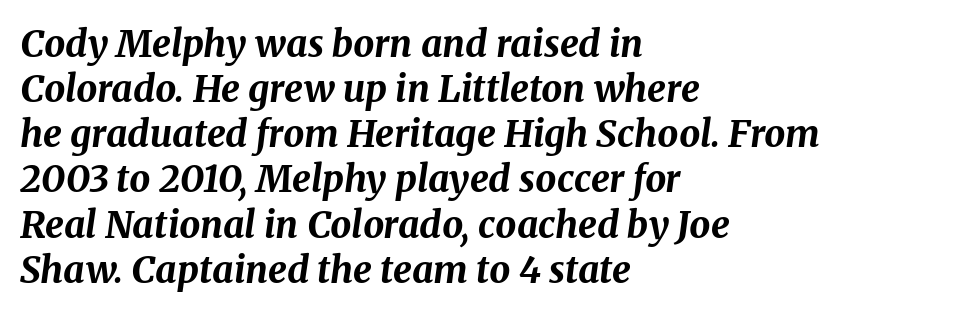
Do the characters align in a grid? No, the font is proportional. Leftover space on each line is placed entirely after the last word. The zone under the glyphs is completely vacant. The specimen reads as italic at a glance. Spacing between characters is what you'd get straight out of the box. The characters look thick and weighty, a clear bold.
